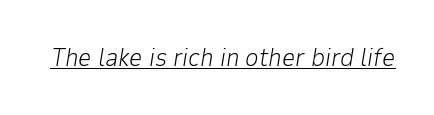
Q: Is the text bold? A: No.
Q: Is the text italic (slanted)? A: Yes, it leans right by about 9 degrees.
Q: Is the text underlined? A: Yes.
Q: Is the spacing between letters normal or unusually wide? A: Normal.
